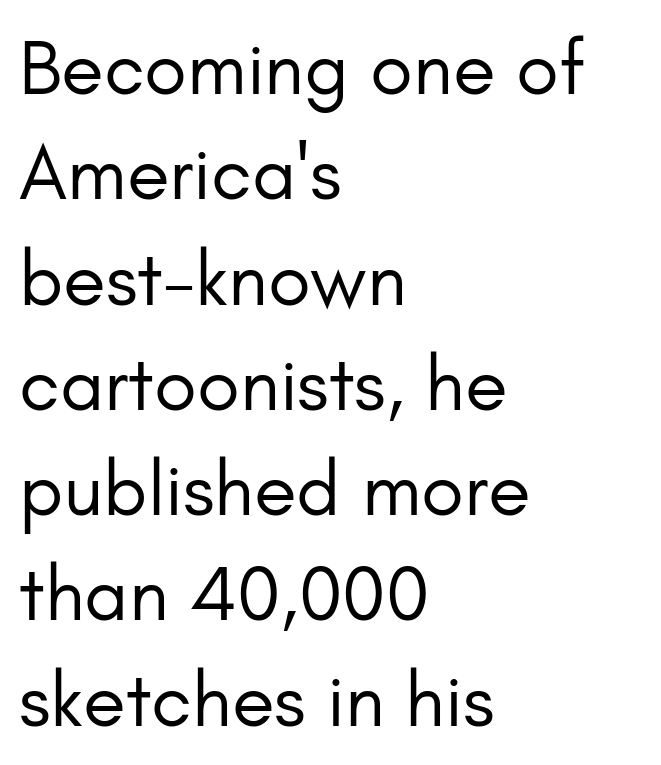
{"serif": "no", "italic": "no", "bold": "no", "weight": "regular", "width": "normal", "stroke_contrast": "low", "x_height": "small", "monospaced": "no", "underline": "no", "align": "left", "line_spacing": "normal", "line_spacing_ratio": 1.35, "letter_spacing": "normal", "letter_spacing_em": 0.0, "glyph_px": 78}
